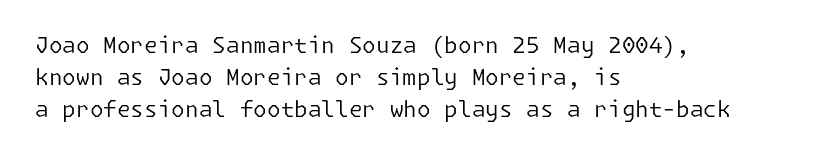
This sample uses an upright cut, with every glyph sitting square on the baseline. Check the space under the baseline: it is left empty. These lines are set flush left with a ragged right edge. Weight: not bold — regular or lighter.
